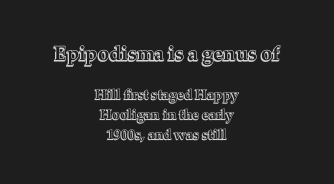
The image shows 20 px text type, upright; set centered, normal line spacing (1.44x), normal letter spacing, not underlined; the first (top) block is 1.43x larger.
